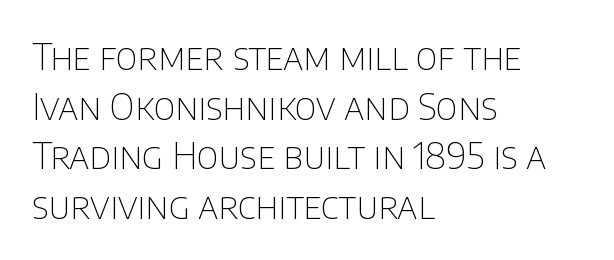
{"serif": "no", "italic": "no", "bold": "no", "weight": "thin", "width": "normal", "stroke_contrast": "low", "x_height": "large", "monospaced": "no", "underline": "no", "align": "left", "line_spacing": "normal", "line_spacing_ratio": 1.38, "letter_spacing": "normal", "letter_spacing_em": 0.0, "glyph_px": 36}
